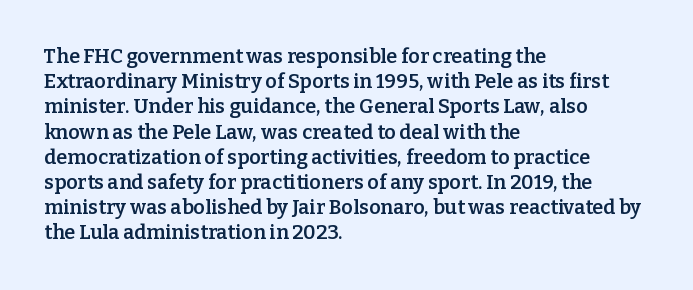
Q: Is the text bold? A: Semi-bold.
Q: Is the text italic (slanted)? A: No, it is upright.
Q: Is the text underlined? A: No.
Q: How is the paragraph aligned? A: Left-aligned.
Q: Is the spacing between letters normal or unusually wide? A: Normal.
Q: Is the spacing between lines tight, normal or loose? A: Normal.
